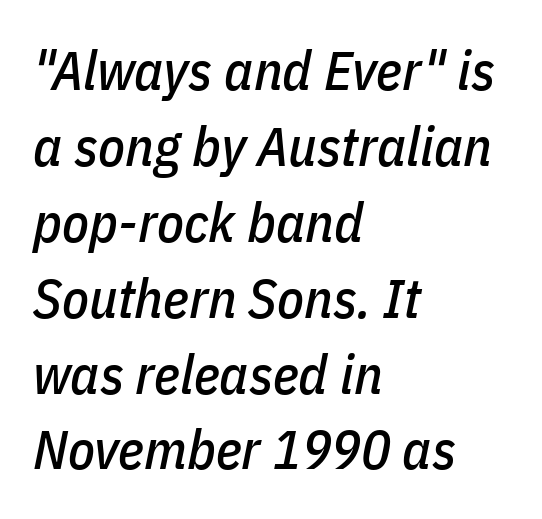
Alignment: flush left. Every character sits at an angle, as italics do. These lines are rendered in a variable-pitch font. The specimen omits any rule beneath the text block's lines. Does the leading feel generous? No, just average.
